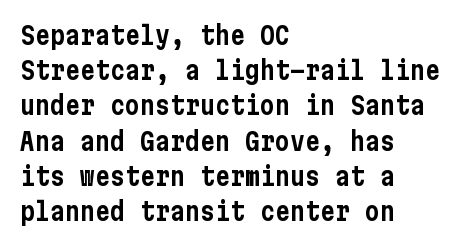
Posture: straight, roman, zero tilt. This rendering uses left alignment, leaving the right contour irregular. This sample keeps an unexceptional amount of space between lines. Bare-footed words on every line.
